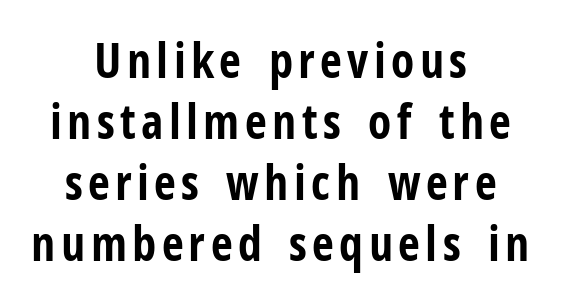
{"serif": "no", "italic": "no", "bold": "yes", "weight": "bold", "width": "condensed", "stroke_contrast": "low", "x_height": "medium", "monospaced": "no", "underline": "no", "align": "center", "line_spacing": "normal", "line_spacing_ratio": 1.27, "glyph_px": 48}
